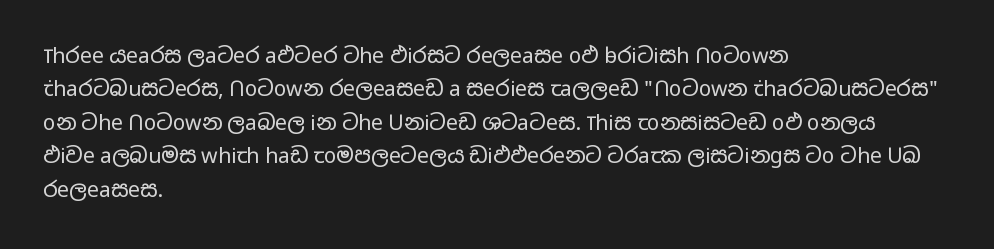
{"italic": "no", "bold": "no", "underline": "no", "align": "left", "line_spacing": "normal", "line_spacing_ratio": 1.59, "letter_spacing": "normal", "letter_spacing_em": 0.0, "glyph_px": 21}
